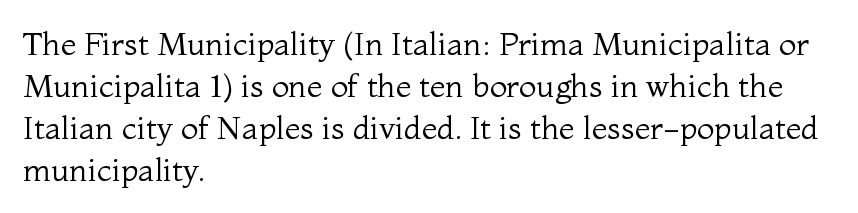
The image shows 32 px regular-weight serif type, upright; set left-aligned, normal line spacing (1.31x), normal letter spacing, not underlined; medium stroke contrast and a medium x-height.
